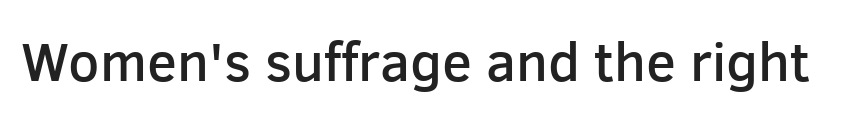
The image shows 55 px semibold sans-serif type, upright; set normal letter spacing, not underlined; low stroke contrast and a medium x-height.
